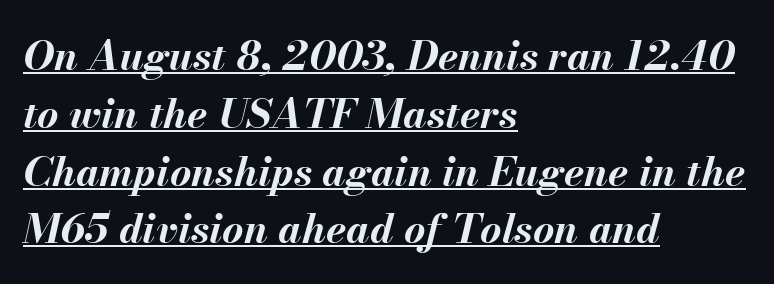
Q: Is the text bold? A: Yes.
Q: Is the text italic (slanted)? A: Yes, it leans right by about 13 degrees.
Q: Is the text underlined? A: Yes.
Q: How is the paragraph aligned? A: Left-aligned.
Q: Is the spacing between letters normal or unusually wide? A: Normal.
Q: Is the spacing between lines tight, normal or loose? A: Normal.
Q: Width (condensed, normal, or wide)? A: Normal.
Q: Stroke contrast? A: Medium.
Q: x-height? A: Small.
Q: Monospaced? A: No.
